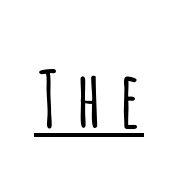
The image shows 78 px light, condensed sans-serif type, upright; set underlined; low stroke contrast and a large x-height.
